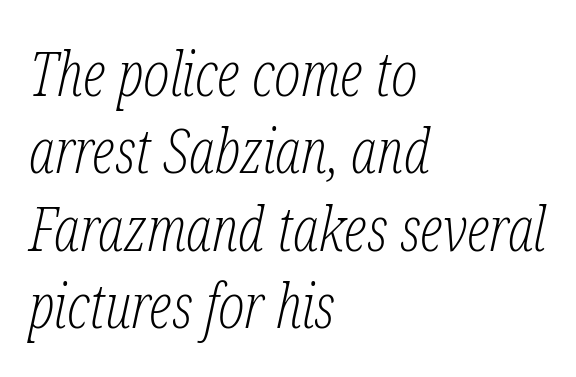
Q: Is the text bold? A: No.
Q: Is the text italic (slanted)? A: Yes, it leans right by about 12 degrees.
Q: Is the typeface a serif or a sans-serif typeface? A: Serif.
Q: Is the text underlined? A: No.
Q: How is the paragraph aligned? A: Left-aligned.
Q: Is the spacing between letters normal or unusually wide? A: Normal.
Q: Is the spacing between lines tight, normal or loose? A: Normal.
Q: Width (condensed, normal, or wide)? A: Condensed.
Q: Stroke contrast? A: Low.
Q: x-height? A: Medium.
Q: Monospaced? A: No.
